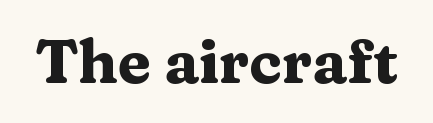
Q: Is the text bold? A: Yes.
Q: Is the text italic (slanted)? A: No, it is upright.
Q: Is the typeface a serif or a sans-serif typeface? A: Serif.
Q: Is the text underlined? A: No.
Q: Is the spacing between letters normal or unusually wide? A: Normal.
Q: Width (condensed, normal, or wide)? A: Wide.
Q: Stroke contrast? A: Medium.
Q: x-height? A: Medium.
Q: Monospaced? A: No.
